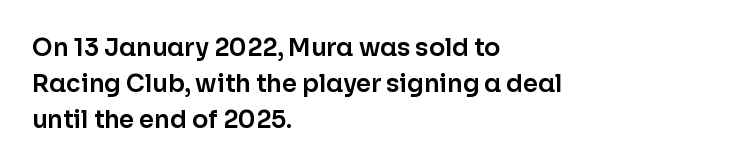
The image shows 24 px text type, upright; set left-aligned, normal line spacing (1.49x), normal letter spacing, not underlined.
